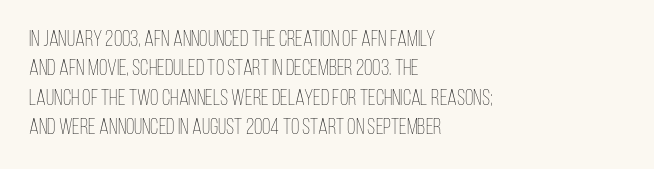
The image shows 22 px text type, upright; set left-aligned, normal line spacing (1.33x), normal letter spacing, not underlined.
